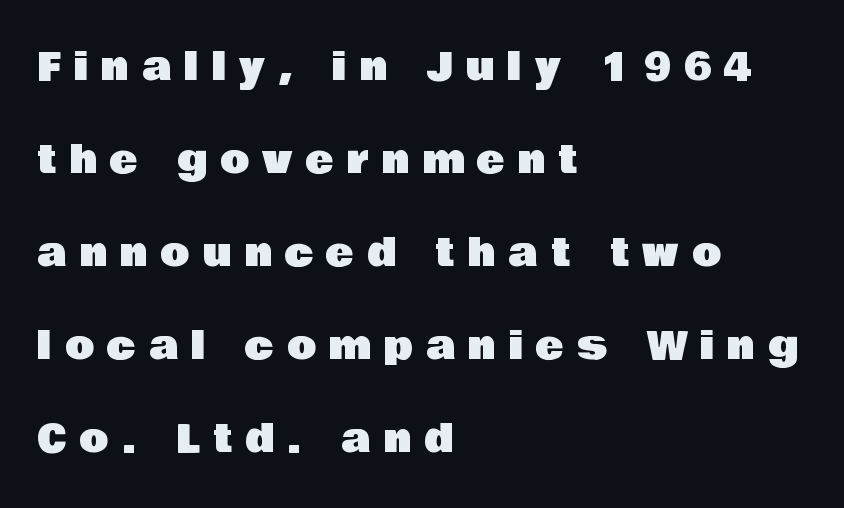
The lines in this sample share a left origin and differ only in where they stop. The rendering inserts visible extra space after every character. Underline: absent. The typography opts for an upright posture over an oblique one.
